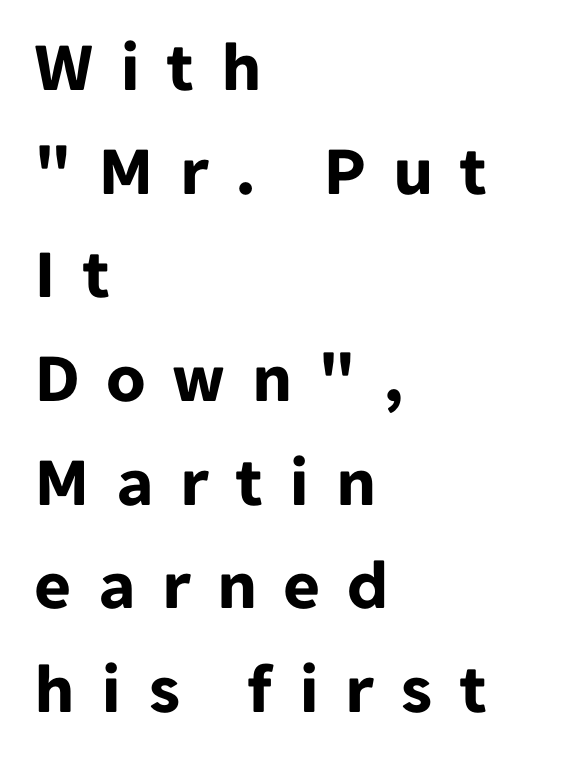
The image shows 71 px bold sans-serif type, upright; set left-aligned, normal line spacing (1.46x), unusually wide letter spacing (+0.37 em), not underlined; low stroke contrast and a medium x-height.
